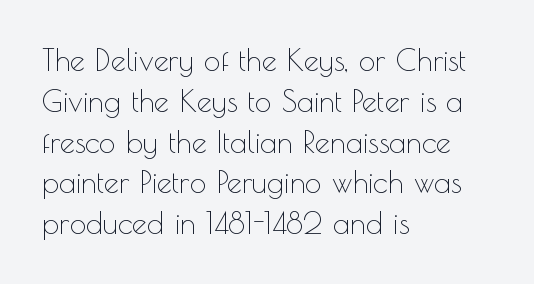
{"serif": "no", "italic": "no", "bold": "no", "weight": "thin", "width": "normal", "x_height": "small", "monospaced": "no", "underline": "no", "align": "left", "line_spacing": "normal", "line_spacing_ratio": 1.36, "letter_spacing": "normal", "letter_spacing_em": 0.0, "glyph_px": 30}
